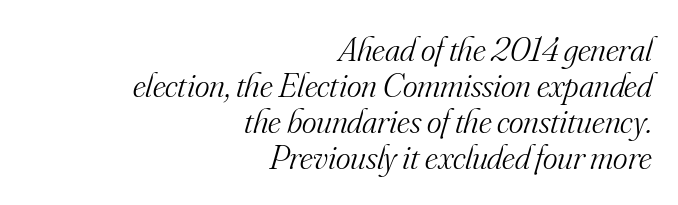
Q: Is the text bold? A: No.
Q: Is the text italic (slanted)? A: Yes, it leans right by about 16 degrees.
Q: Is the typeface a serif or a sans-serif typeface? A: Serif.
Q: Is the text underlined? A: No.
Q: How is the paragraph aligned? A: Right-aligned.
Q: Is the spacing between letters normal or unusually wide? A: Normal.
Q: Is the spacing between lines tight, normal or loose? A: Tight.
Q: Width (condensed, normal, or wide)? A: Normal.
Q: Stroke contrast? A: Medium.
Q: x-height? A: Small.
Q: Monospaced? A: No.
